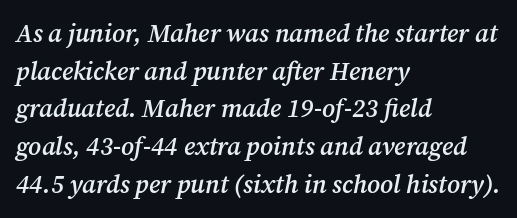
A fair bit of extra ink — the face is semibold, not bold. The words here are not underlined. Short note: letters normally spaced. Posture: slanted. Notice how descenders clear the ascenders below comfortably — that's standard leading. Alignment: flush left.
